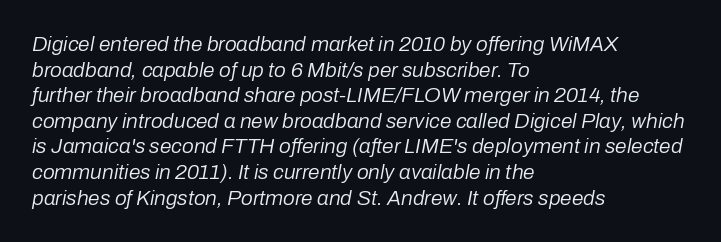
The image shows 21 px text type, italic (leaning right); set left-aligned, line spacing 1.22x, normal letter spacing, not underlined.
